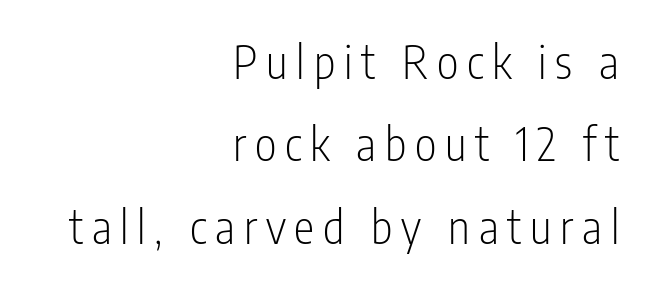
The image shows 46 px light, condensed sans-serif type, upright; set right-aligned, line spacing 1.79x, not underlined; low stroke contrast and a medium x-height.
